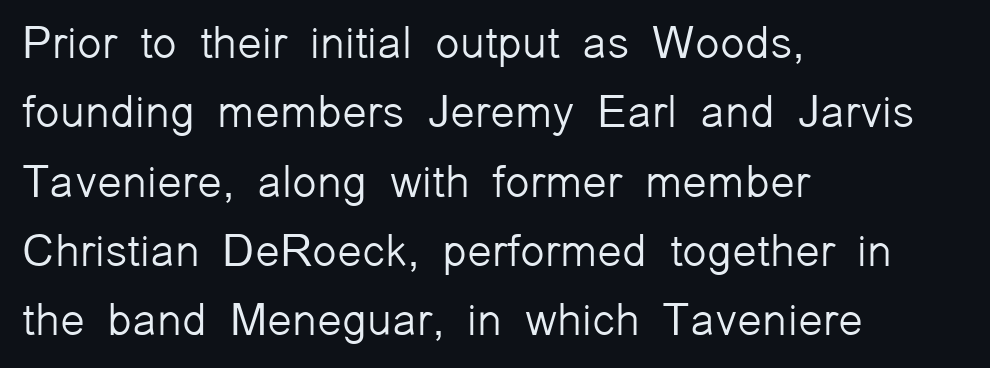
{"serif": "no", "italic": "no", "bold": "no", "weight": "light", "width": "normal", "stroke_contrast": "low", "x_height": "medium", "monospaced": "no", "underline": "no", "align": "left", "line_spacing": "normal", "line_spacing_ratio": 1.54, "letter_spacing": "normal", "letter_spacing_em": 0.0, "glyph_px": 45}
